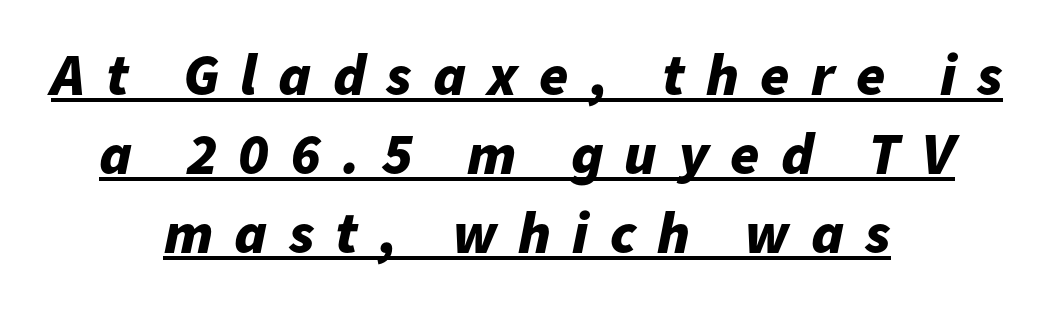
{"italic": "yes", "lean": "right", "slant_degrees": 11, "bold": "yes", "weight": "bold", "width": "normal", "stroke_contrast": "low", "x_height": "medium", "monospaced": "no", "underline": "yes", "align": "center", "line_spacing": "normal", "line_spacing_ratio": 1.34, "letter_spacing": "wide", "letter_spacing_em": 0.36, "glyph_px": 59}
